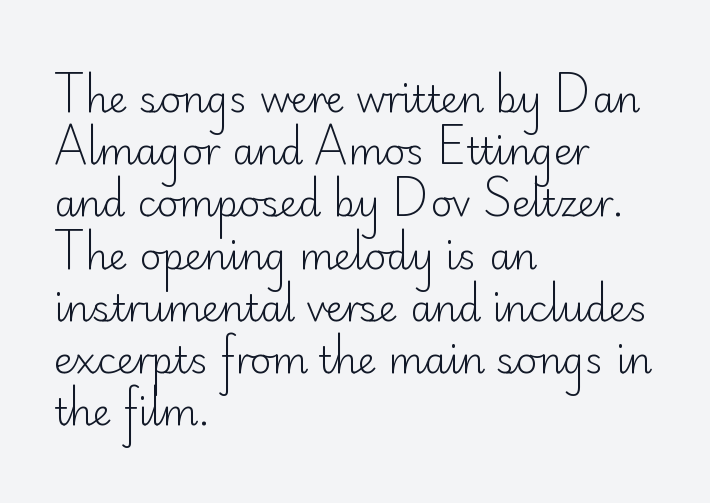
The image shows 37 px light sans-serif type, upright; set left-aligned, normal line spacing (1.41x), normal letter spacing, not underlined; low stroke contrast and a small x-height.
